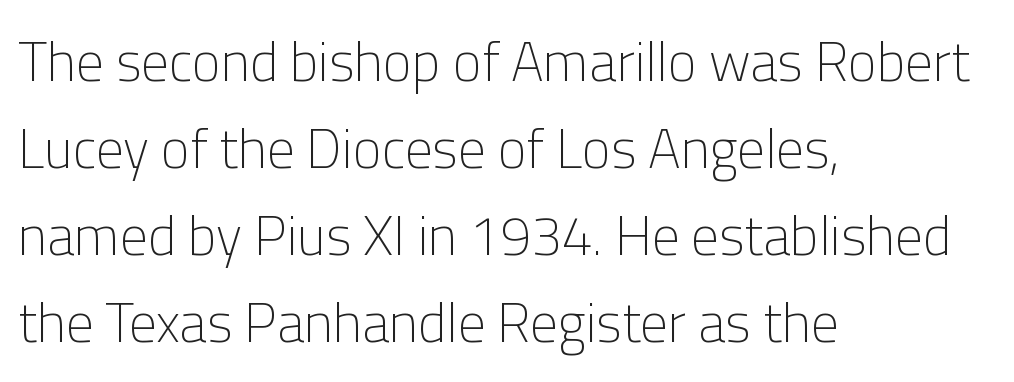
{"serif": "no", "italic": "no", "bold": "no", "weight": "light", "width": "normal", "stroke_contrast": "low", "x_height": "medium", "monospaced": "no", "underline": "no", "align": "left", "line_spacing": "normal", "line_spacing_ratio": 1.58, "letter_spacing": "normal", "letter_spacing_em": 0.0, "glyph_px": 55}
